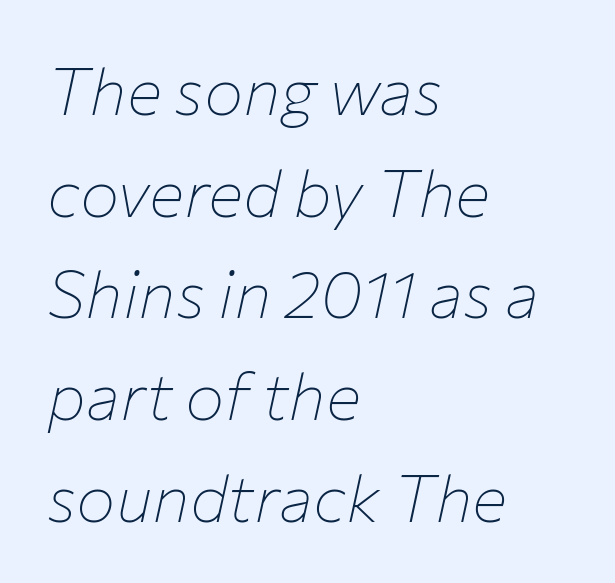
Q: Is the text bold? A: No.
Q: Is the text italic (slanted)? A: Yes, it leans right by about 12 degrees.
Q: Is the text underlined? A: No.
Q: How is the paragraph aligned? A: Left-aligned.
Q: Is the spacing between letters normal or unusually wide? A: Normal.
Q: Is the spacing between lines tight, normal or loose? A: Normal.
Q: Width (condensed, normal, or wide)? A: Normal.
Q: Stroke contrast? A: Low.
Q: x-height? A: Medium.
Q: Monospaced? A: No.
